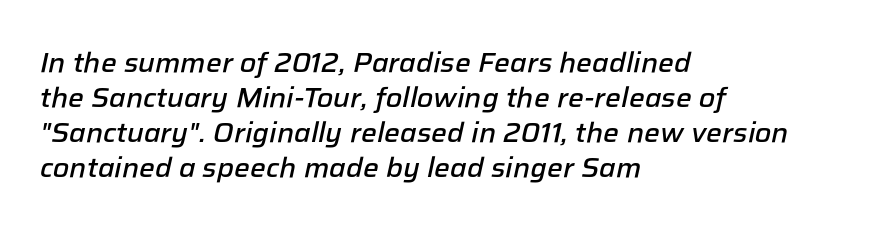
Q: Is the text bold? A: Semi-bold.
Q: Is the text italic (slanted)? A: Yes, it leans right by about 12 degrees.
Q: Is the text underlined? A: No.
Q: How is the paragraph aligned? A: Left-aligned.
Q: Is the spacing between letters normal or unusually wide? A: Normal.
Q: Is the spacing between lines tight, normal or loose? A: Normal.
Q: Width (condensed, normal, or wide)? A: Normal.
Q: Stroke contrast? A: Low.
Q: x-height? A: Medium.
Q: Monospaced? A: No.
